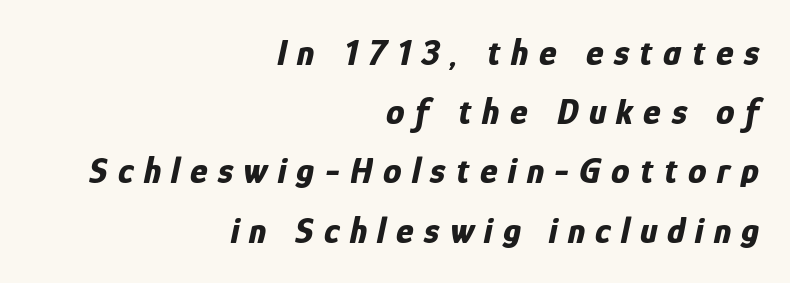
Is this a fixed-width face? No — the glyphs have proportional, varying widths. The line-height multiplier appears to be the usual default. The text carries the slant typical of an italic or oblique font. A typesetter would call this heavily tracked-out type.
